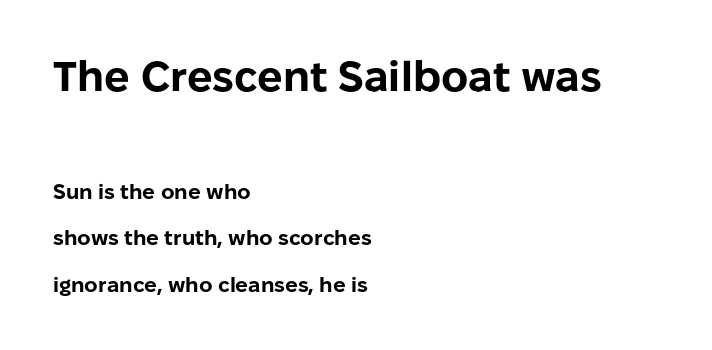
The image shows 42 px bold sans-serif type, upright; set left-aligned, loose line spacing (2.22x), normal letter spacing, not underlined; the first (top) block is 2.0x larger; low stroke contrast and a medium x-height.
